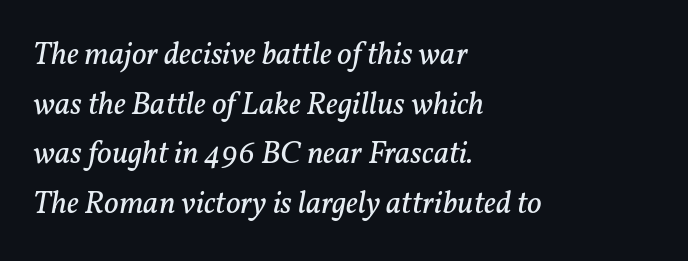
The image shows 32 px regular-weight serif type, italic (leaning right); set left-aligned, normal line spacing (1.55x), normal letter spacing, not underlined; low stroke contrast and a medium x-height.
